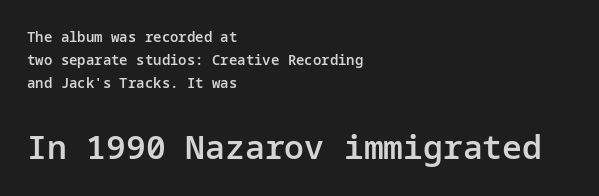
Q: Is the text bold? A: Semi-bold.
Q: Is the text italic (slanted)? A: No, it is upright.
Q: Is the typeface a serif or a sans-serif typeface? A: Sans-serif.
Q: Is the text underlined? A: No.
Q: How is the paragraph aligned? A: Left-aligned.
Q: Is the spacing between letters normal or unusually wide? A: Normal.
Q: Is the spacing between lines tight, normal or loose? A: Normal.
Q: Which block of text is set in a larger size, the first (top) or the second (bottom)? A: The second (bottom) one.
Q: Width (condensed, normal, or wide)? A: Normal.
Q: Stroke contrast? A: Low.
Q: x-height? A: Medium.
